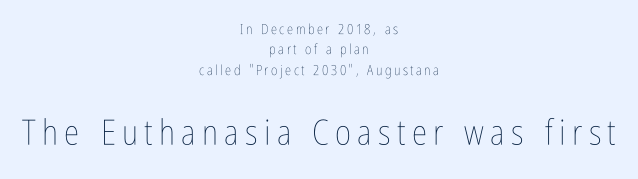
The image shows 35 px thin, condensed type, upright; set centered, normal line spacing (1.46x), not underlined; the second (bottom) block is 2.5x larger; low stroke contrast and a medium x-height.
